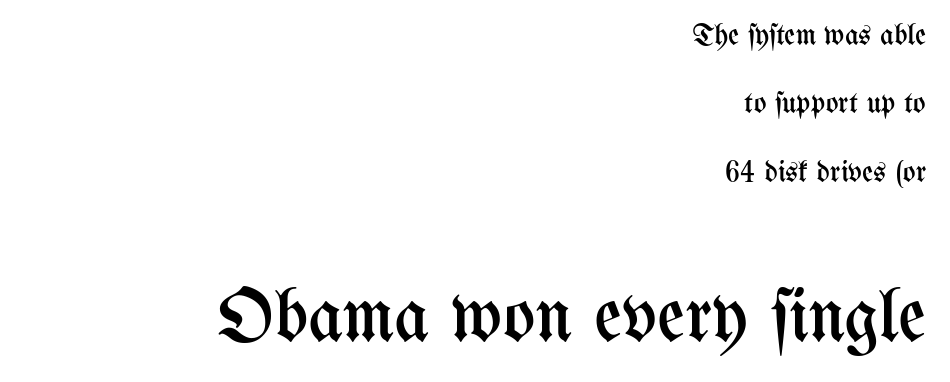
{"italic": "no", "bold": "no", "weight": "regular", "width": "condensed", "stroke_contrast": "medium", "x_height": "medium", "monospaced": "no", "underline": "no", "align": "right", "line_spacing": "loose", "line_spacing_ratio": 2.28, "letter_spacing": "normal", "letter_spacing_em": 0.0, "larger_block": "second", "size_ratio": 2.53, "glyph_px": 76}
